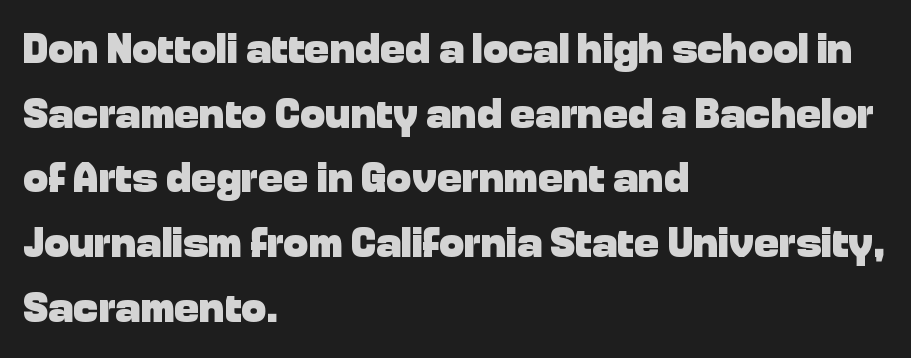
Check the space under the baseline: it is left empty. A typesetter would call this proportional, since set widths differ per character. Does the leading feel generous? No, just average. The type sits square on the baseline with zero lean.
